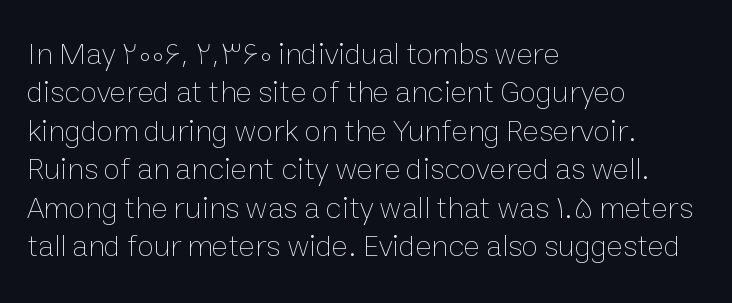
In terms of letterspacing, this is plain default setting. The space directly below the letters is spotless. The typography opts for an upright posture over an oblique one. A student would call this left alignment; a typographer would say flush left, rag right. This is not heavy type; no bold has been used. Varying glyph widths throughout — classic text-font behaviour.
